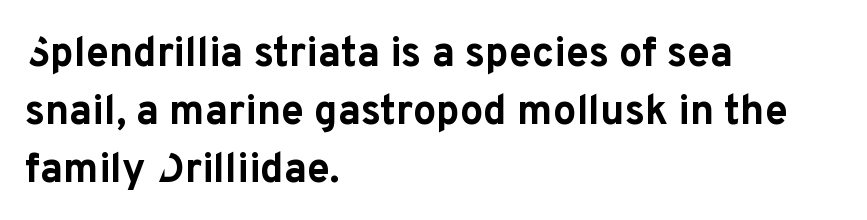
Q: Is the text bold? A: Yes.
Q: Is the text italic (slanted)? A: No, it is upright.
Q: Is the typeface a serif or a sans-serif typeface? A: Sans-serif.
Q: Is the text underlined? A: No.
Q: How is the paragraph aligned? A: Left-aligned.
Q: Is the spacing between letters normal or unusually wide? A: Normal.
Q: Is the spacing between lines tight, normal or loose? A: Normal.
Q: Width (condensed, normal, or wide)? A: Normal.
Q: Stroke contrast? A: Low.
Q: x-height? A: Medium.
Q: Monospaced? A: No.
